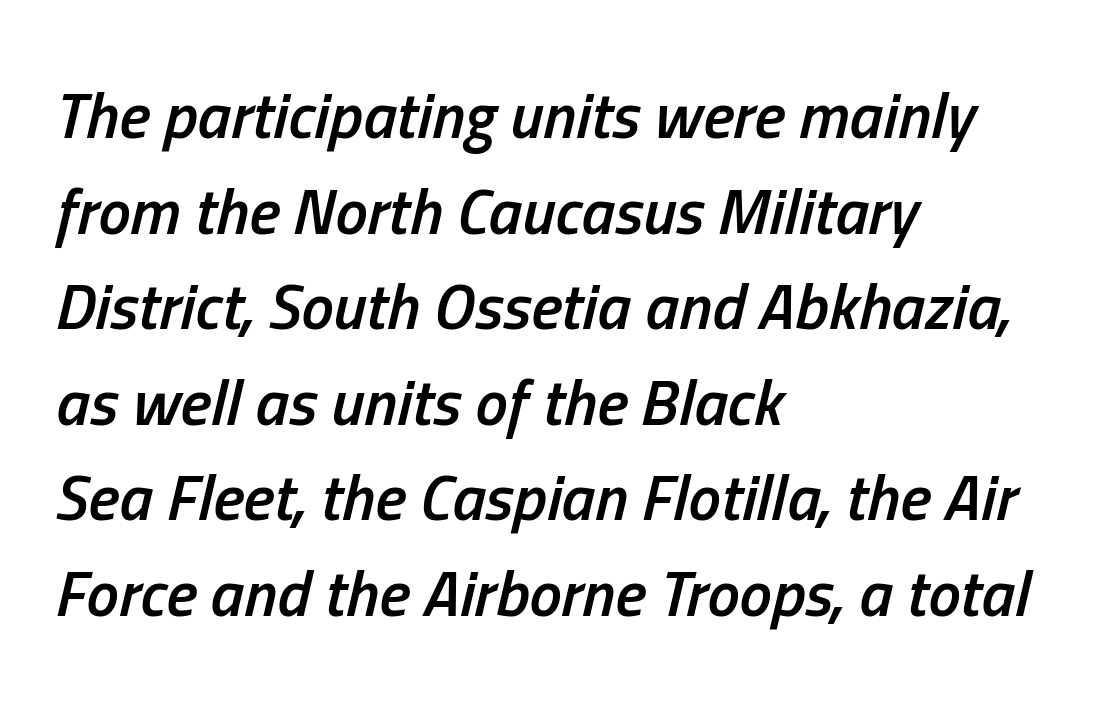
Q: Is the text bold? A: Semi-bold.
Q: Is the text italic (slanted)? A: Yes, it leans right by about 13 degrees.
Q: Is the text underlined? A: No.
Q: How is the paragraph aligned? A: Left-aligned.
Q: Is the spacing between letters normal or unusually wide? A: Normal.
Q: Is the spacing between lines tight, normal or loose? A: Normal.
Q: Width (condensed, normal, or wide)? A: Condensed.
Q: Stroke contrast? A: Low.
Q: x-height? A: Medium.
Q: Monospaced? A: No.
